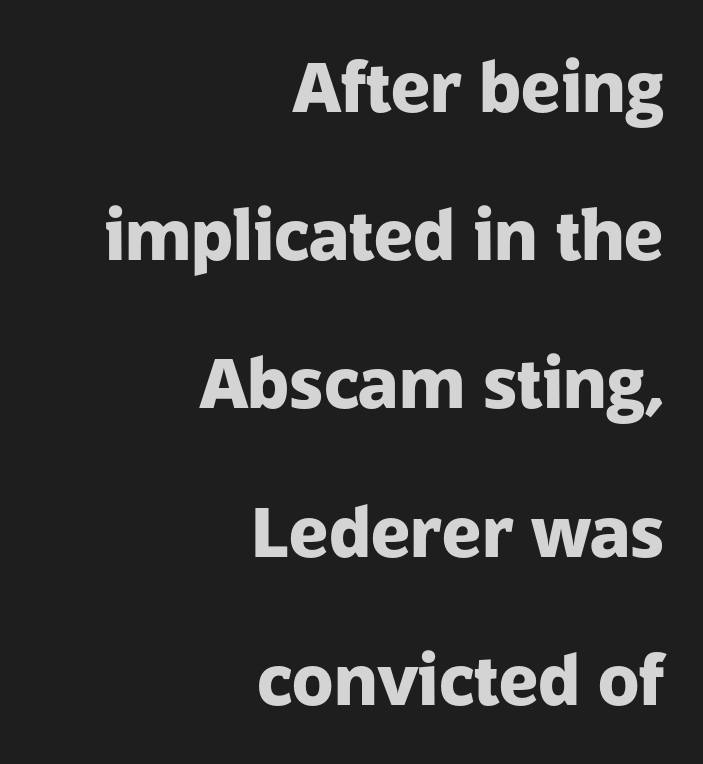
{"serif": "no", "italic": "no", "bold": "yes", "weight": "heavy", "width": "normal", "stroke_contrast": "low", "x_height": "medium", "monospaced": "no", "underline": "no", "align": "right", "line_spacing": "loose", "line_spacing_ratio": 2.18, "letter_spacing": "normal", "letter_spacing_em": 0.0, "glyph_px": 68}
